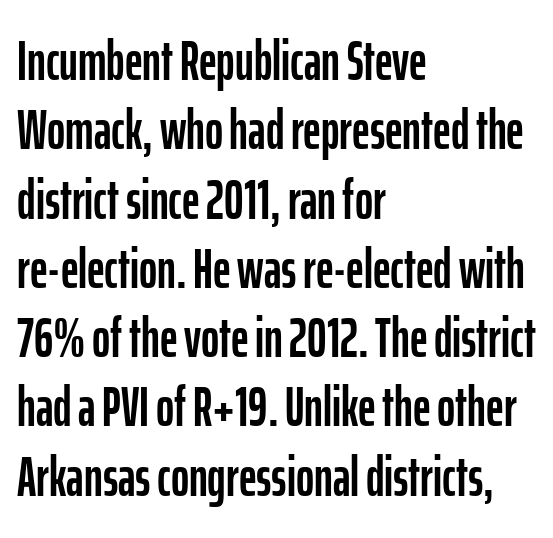
Varying glyph widths throughout — classic text-font behaviour. The space beneath each line is pristine and unruled. Grotesque or geometric, the face here clearly has no serifs. Caption: multi-line text, flush left, ragged right.
